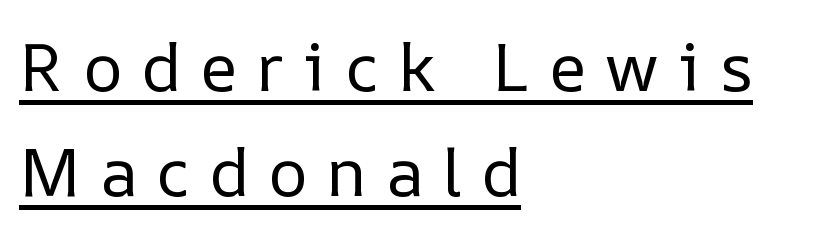
Stems here are at most as thick as an everyday book face. Whoever set this chose a conventional vertical rhythm. The passage shown is typed in a proportional face where columns would drift. Rendered with straight, roman letterforms. Emphasis is given by a line drawn under the lettering.
